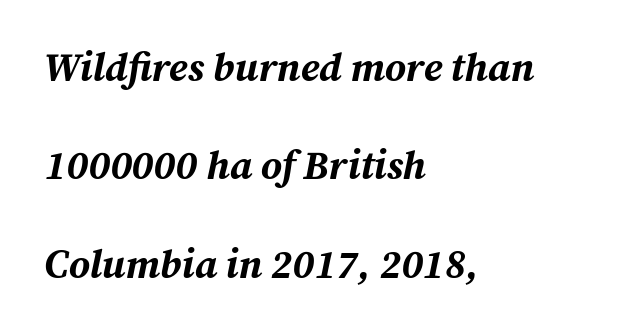
The image shows 40 px bold type, italic (leaning right); set left-aligned, loose line spacing (2.46x), normal letter spacing, not underlined; medium stroke contrast and a medium x-height.
